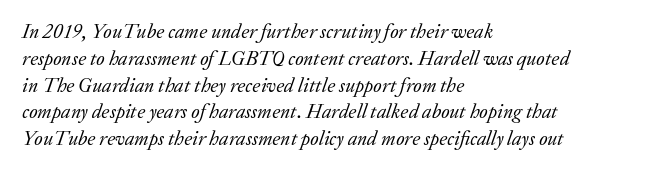
Q: Is the text bold? A: No.
Q: Is the text italic (slanted)? A: Yes, it leans right by about 20 degrees.
Q: Is the text underlined? A: No.
Q: How is the paragraph aligned? A: Left-aligned.
Q: Is the spacing between letters normal or unusually wide? A: Normal.
Q: Is the spacing between lines tight, normal or loose? A: Normal.
